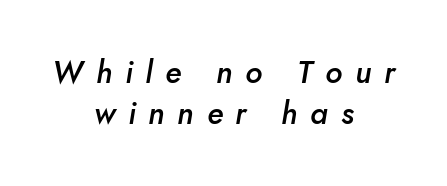
{"italic": "yes", "lean": "right", "slant_degrees": 10, "bold": "semi", "weight": "semibold", "width": "normal", "stroke_contrast": "low", "x_height": "small", "monospaced": "no", "underline": "no", "align": "center", "line_spacing": "normal", "line_spacing_ratio": 1.32, "letter_spacing": "wide", "letter_spacing_em": 0.41, "glyph_px": 31}
